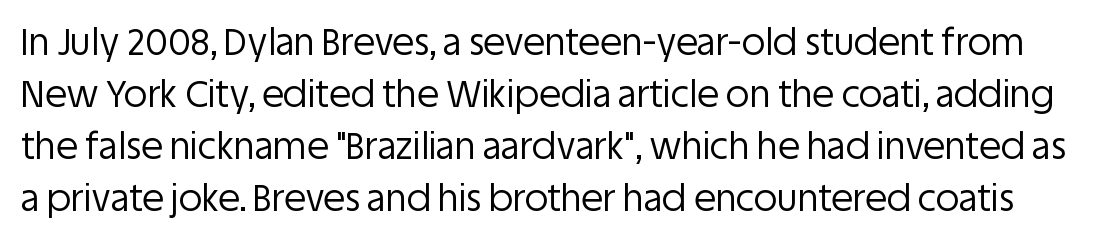
The image shows 36 px regular-weight sans-serif type, upright; set normal line spacing (1.44x), normal letter spacing, not underlined; low stroke contrast and a large x-height.
